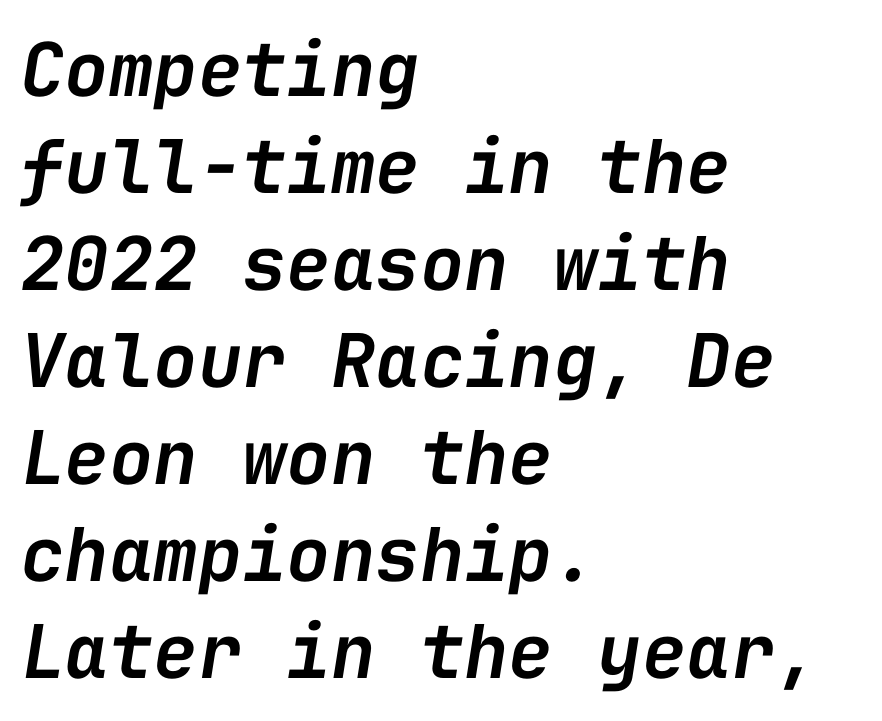
{"italic": "yes", "lean": "right", "slant_degrees": 9, "bold": "semi", "weight": "semibold", "width": "normal", "stroke_contrast": "low", "x_height": "medium", "monospaced": "yes", "underline": "no", "align": "left", "line_spacing": "normal", "line_spacing_ratio": 1.31, "letter_spacing": "normal", "letter_spacing_em": 0.0, "glyph_px": 74}
